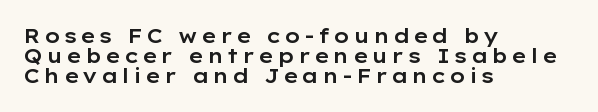
The image shows 20 px text type, upright; set left-aligned, tight line spacing (1.01x), not underlined.
